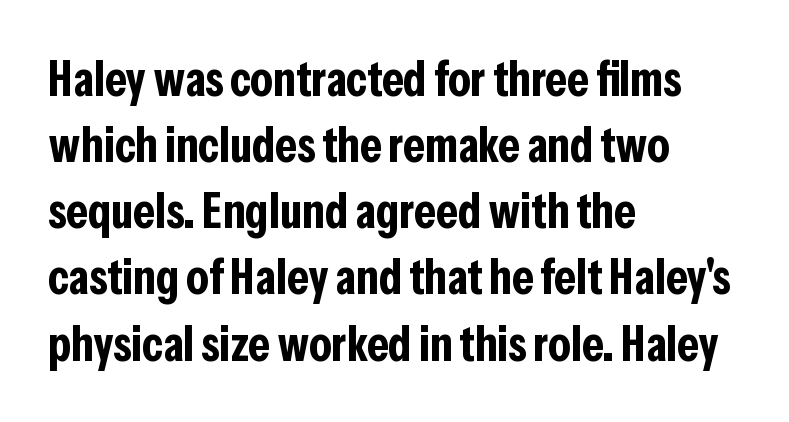
Q: Is the text bold? A: Yes.
Q: Is the text italic (slanted)? A: No, it is upright.
Q: Is the typeface a serif or a sans-serif typeface? A: Sans-serif.
Q: Is the text underlined? A: No.
Q: How is the paragraph aligned? A: Left-aligned.
Q: Is the spacing between letters normal or unusually wide? A: Normal.
Q: Is the spacing between lines tight, normal or loose? A: Normal.
Q: Width (condensed, normal, or wide)? A: Condensed.
Q: Stroke contrast? A: Low.
Q: x-height? A: Medium.
Q: Monospaced? A: No.
